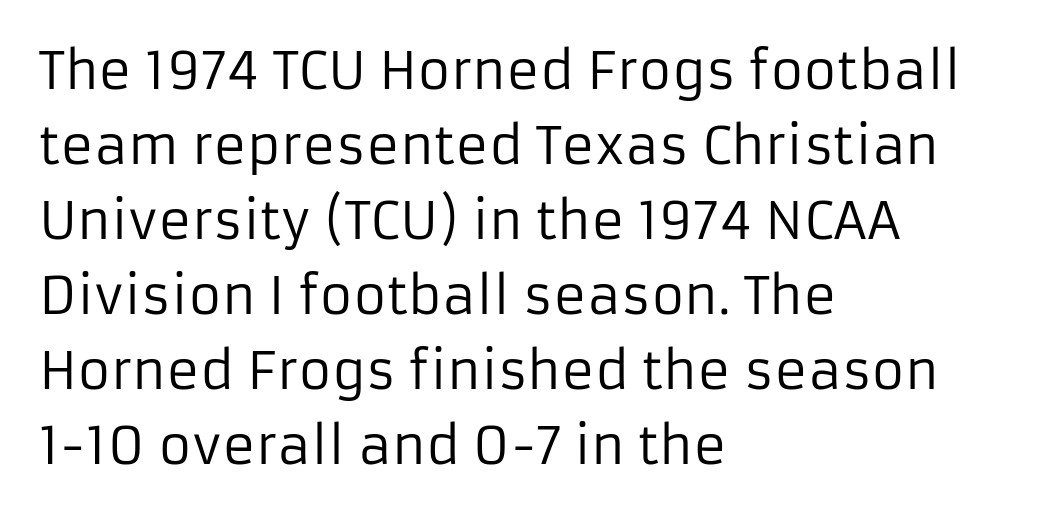
Q: Is the text bold? A: No.
Q: Is the text italic (slanted)? A: No, it is upright.
Q: Is the typeface a serif or a sans-serif typeface? A: Sans-serif.
Q: Is the text underlined? A: No.
Q: How is the paragraph aligned? A: Left-aligned.
Q: Is the spacing between letters normal or unusually wide? A: Normal.
Q: Is the spacing between lines tight, normal or loose? A: Normal.
Q: Width (condensed, normal, or wide)? A: Normal.
Q: Stroke contrast? A: Low.
Q: x-height? A: Medium.
Q: Monospaced? A: No.
